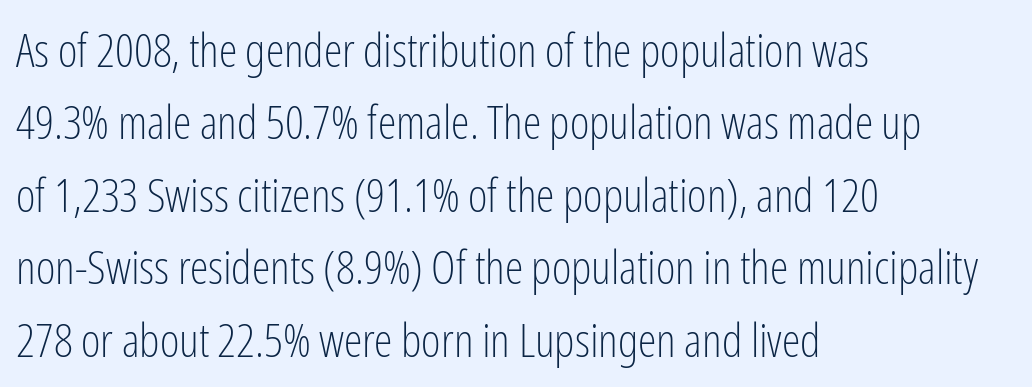
The image shows 47 px light, condensed sans-serif type, upright; set left-aligned, normal line spacing (1.54x), normal letter spacing, not underlined; low stroke contrast and a medium x-height.
